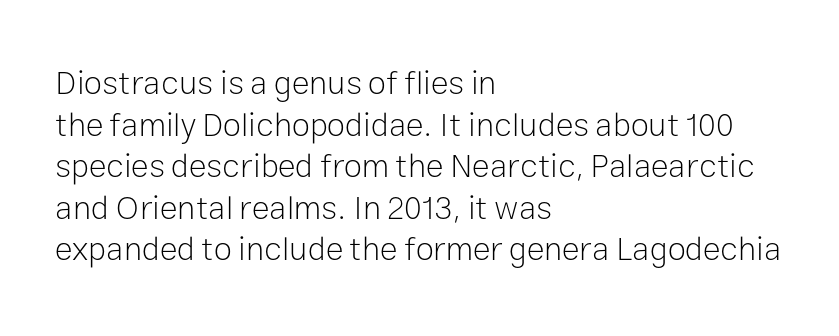
Looks like regular typesetting: each glyph gets only the width it needs. Caption: multi-line text, flush left, ragged right. Nope, no serifs anywhere on these letters. Students, note that the glyphs here touch the page at normal intervals. The string is rendered with underlining switched off.
